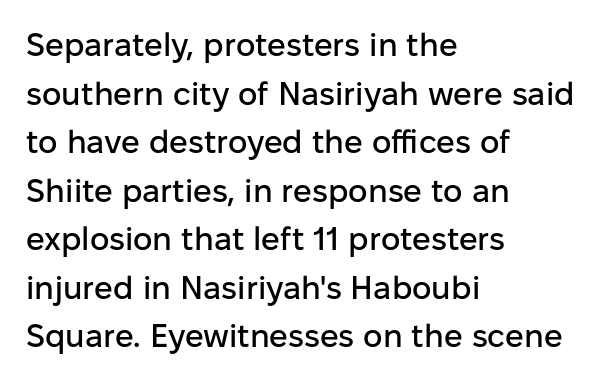
Check the space under the baseline: it is left empty. Is the block centered? No — it sits flush against the left margin. The letters carry no serifs — their stems end cleanly without finishing strokes. Looks like regular typesetting: each glyph gets only the width it needs. Leading: standard. Nope, not italic — everything's standing straight.
